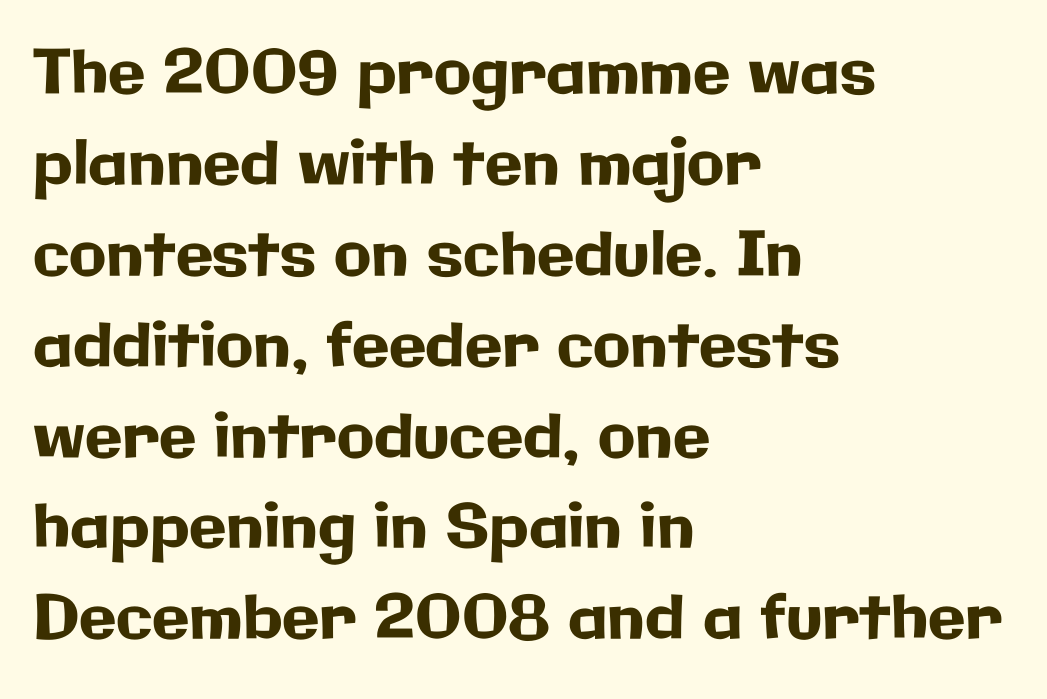
{"serif": "no", "italic": "no", "width": "normal", "stroke_contrast": "low", "x_height": "medium", "monospaced": "no", "underline": "no", "align": "left", "line_spacing": "normal", "line_spacing_ratio": 1.49, "letter_spacing": "normal", "letter_spacing_em": 0.0, "glyph_px": 61}
